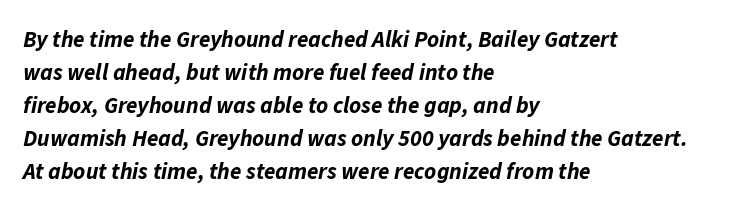
The passage shown is not underscored anywhere. Tall strokes in this sample are angled rather than plumb. One-word summary of the alignment: left. The letters sit at their default tracking, neither squeezed nor spread.
